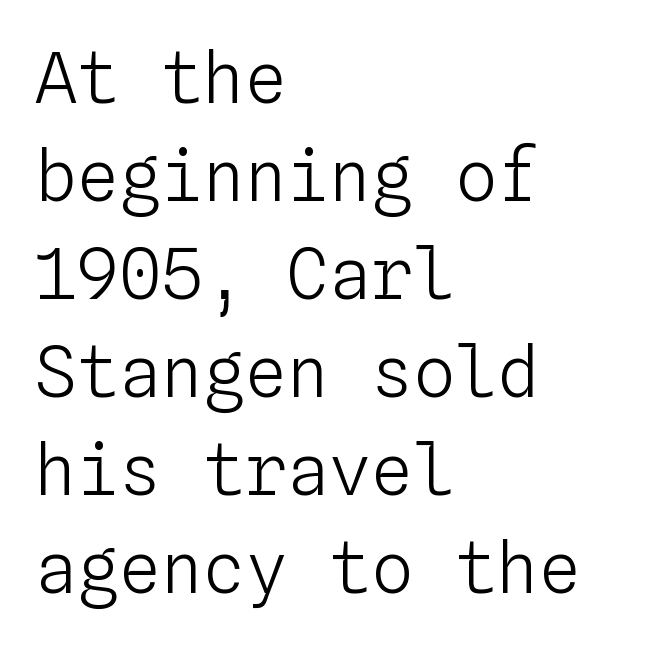
The image shows 70 px light type, upright, monospaced; set left-aligned, normal line spacing (1.4x), normal letter spacing, not underlined; low stroke contrast and a medium x-height.
